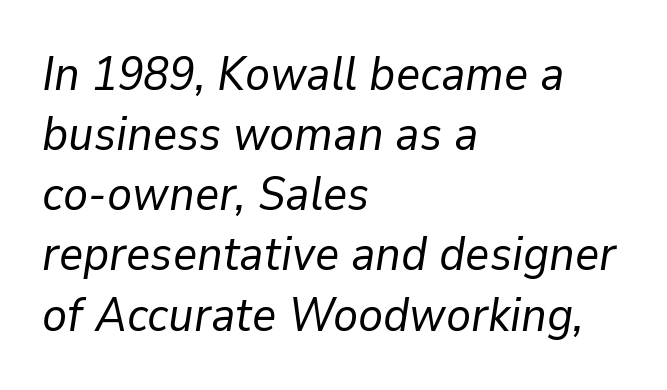
Q: Is the text bold? A: No.
Q: Is the text italic (slanted)? A: Yes, it leans right by about 9 degrees.
Q: Is the text underlined? A: No.
Q: How is the paragraph aligned? A: Left-aligned.
Q: Is the spacing between letters normal or unusually wide? A: Normal.
Q: Is the spacing between lines tight, normal or loose? A: Normal.
Q: Width (condensed, normal, or wide)? A: Normal.
Q: Stroke contrast? A: Low.
Q: x-height? A: Medium.
Q: Monospaced? A: No.
